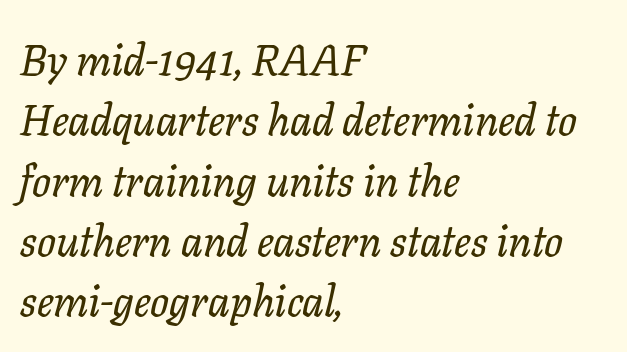
Leading matches the norm, producing a regular column. This sample uses plain, unmodified letter spacing. Every character sits at an angle, as italics do. Yep, those are serifs on the letters. Has an underline been added? It has not.
